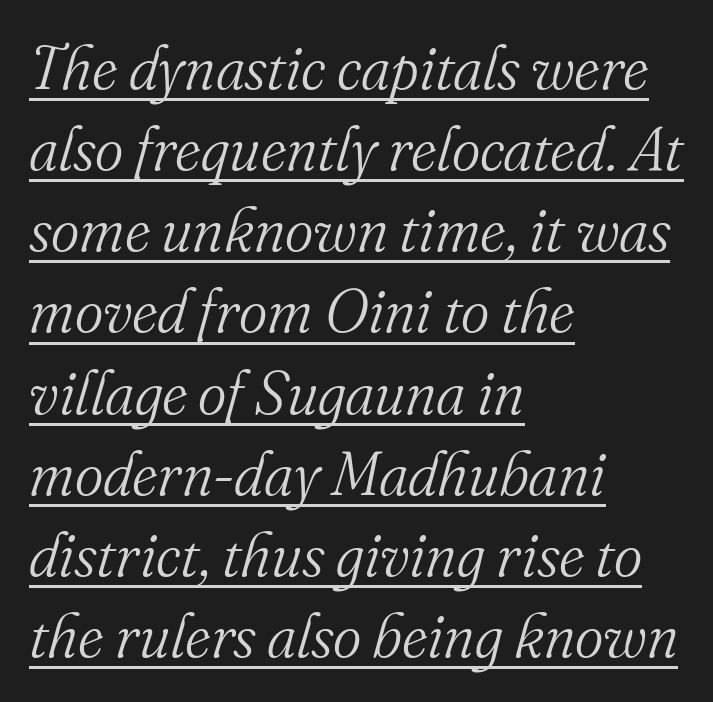
These lines stack with their left ends in a neat column. Between one letter and the next there's only the usual sliver of space. Weight class: somewhere from thin through regular. The font's italic variant was chosen for this text.
